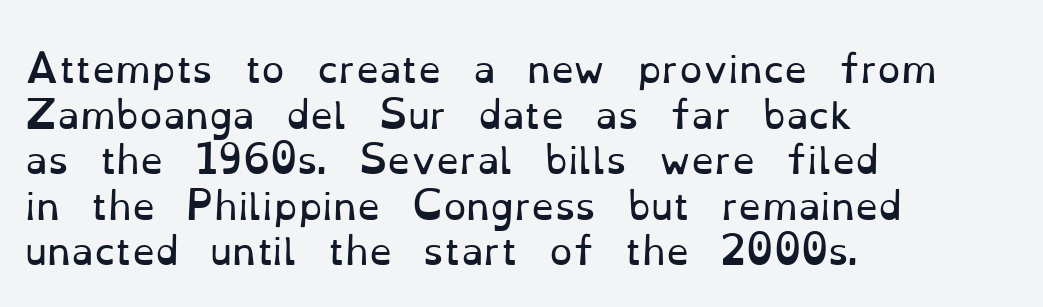
{"serif": "yes", "italic": "no", "bold": "no", "weight": "regular", "width": "normal", "stroke_contrast": "low", "x_height": "small", "monospaced": "no", "underline": "no", "align": "left", "line_spacing_ratio": 1.23, "letter_spacing": "normal", "letter_spacing_em": 0.0, "glyph_px": 37}
